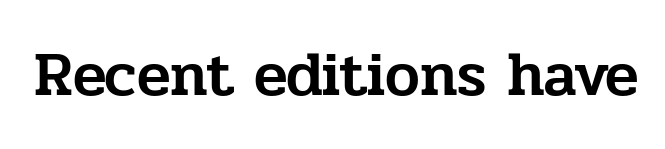
{"serif": "yes", "italic": "no", "width": "normal", "stroke_contrast": "low", "x_height": "medium", "monospaced": "no", "underline": "no", "letter_spacing": "normal", "letter_spacing_em": 0.0, "glyph_px": 62}
